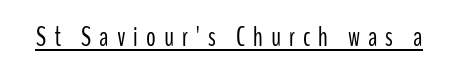
Q: Is the text bold? A: No.
Q: Is the text italic (slanted)? A: No, it is upright.
Q: Is the text underlined? A: Yes.
Q: Is the spacing between letters normal or unusually wide? A: Unusually wide.
